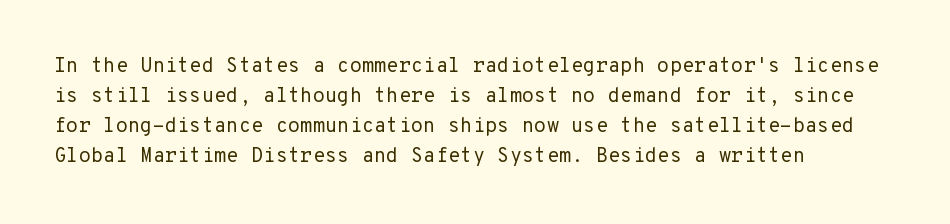
{"italic": "no", "bold": "no", "underline": "no", "align": "left", "line_spacing": "normal", "line_spacing_ratio": 1.5, "letter_spacing": "normal", "letter_spacing_em": 0.0, "glyph_px": 20}
